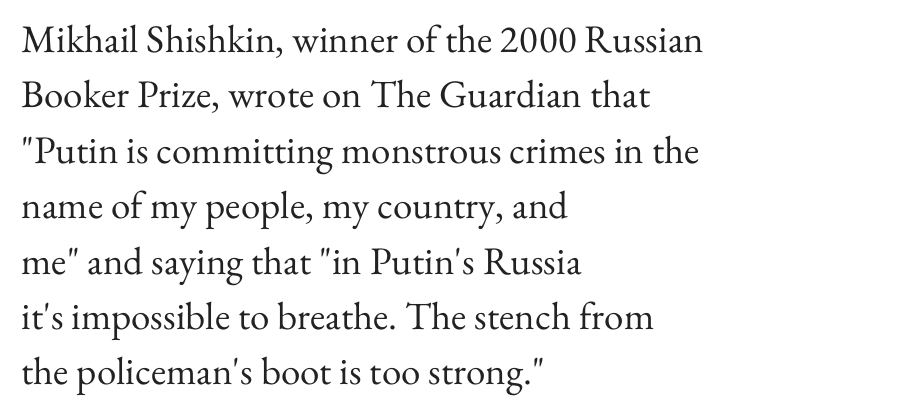
{"serif": "yes", "italic": "no", "bold": "no", "weight": "regular", "width": "normal", "stroke_contrast": "medium", "x_height": "small", "monospaced": "no", "underline": "no", "align": "left", "line_spacing": "normal", "line_spacing_ratio": 1.42, "letter_spacing": "normal", "letter_spacing_em": 0.0, "glyph_px": 39}
